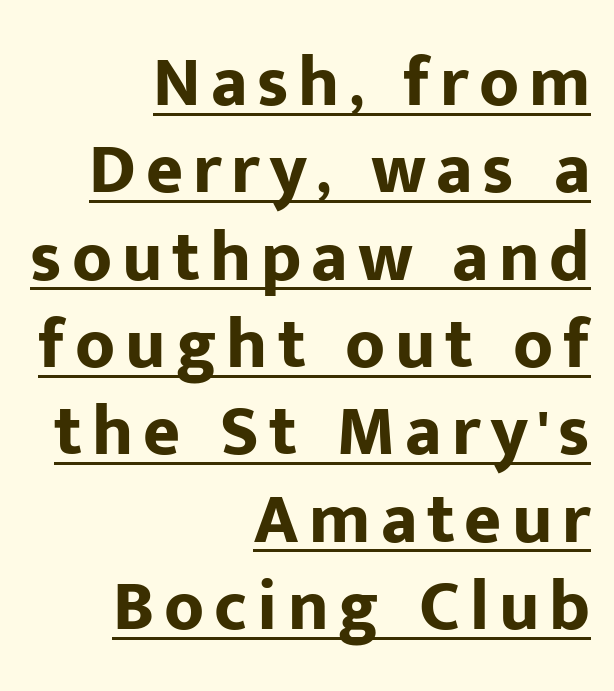
Character widths vary here, with narrow letters taking less room than wide ones. Each line ends at the same right margin while the left side varies. The face used here has the dense, thick strokes of a bold. To sum up the face: it is a sans, with no serifs. The lettering is marked with a stroke running underneath it.
